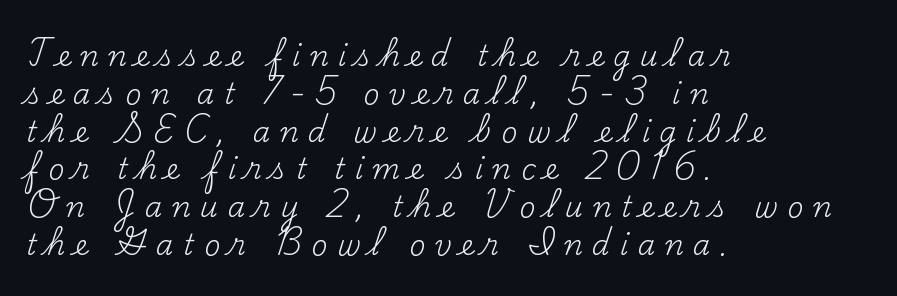
The image shows 28 px regular-weight serif type; set left-aligned, normal line spacing (1.35x), unusually wide letter spacing (+0.34 em), not underlined; medium stroke contrast and a small x-height.
